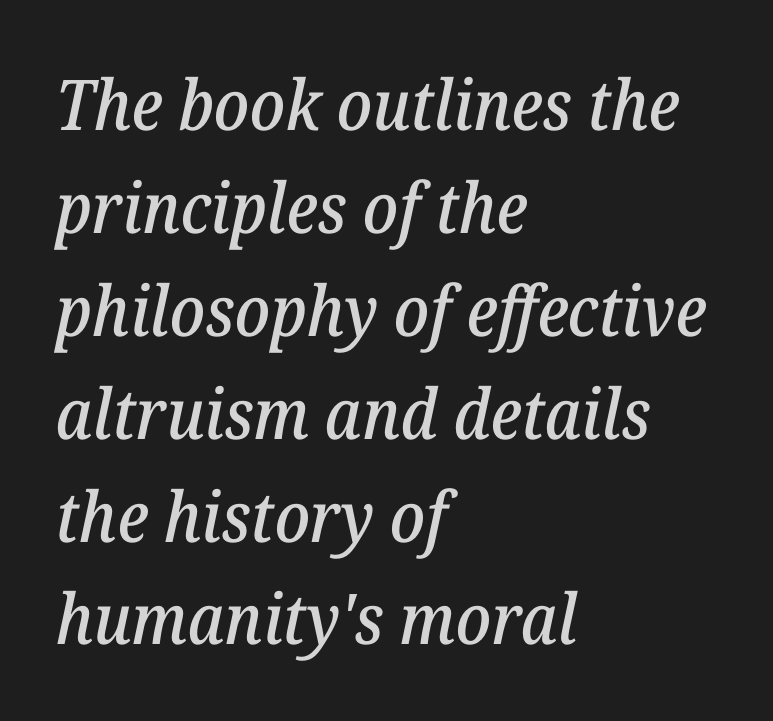
The image shows 70 px serif type, italic (leaning right); set left-aligned, normal line spacing (1.47x), normal letter spacing, not underlined; low stroke contrast and a medium x-height.
